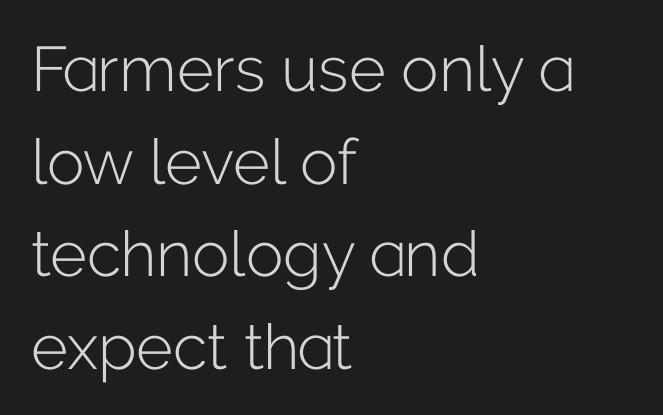
The image shows 63 px light sans-serif type, upright; set left-aligned, normal line spacing (1.47x), normal letter spacing, not underlined; low stroke contrast and a medium x-height.
